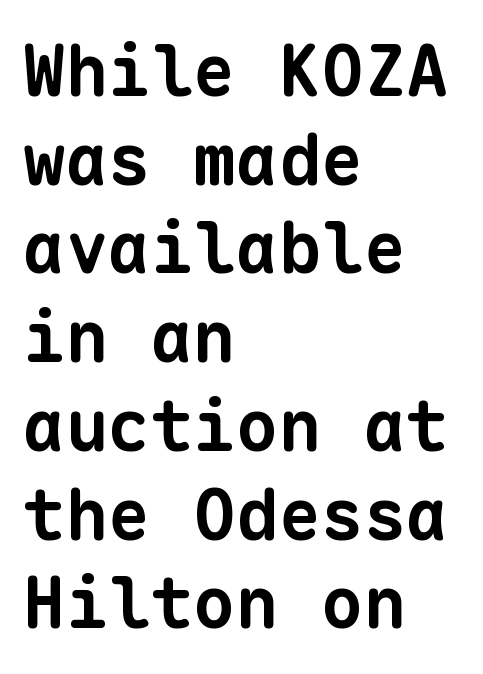
Is the letter spacing exaggerated? No — it looks like the ordinary default. I'd call this a sans setting — the letters go barefoot. The letters march in equal steps, a hallmark of fixed-pitch type. These lines are set flush left with a ragged right edge. Students, observe: this is what conventionally led text looks like. Letters rest on an invisible, unmarked baseline.
